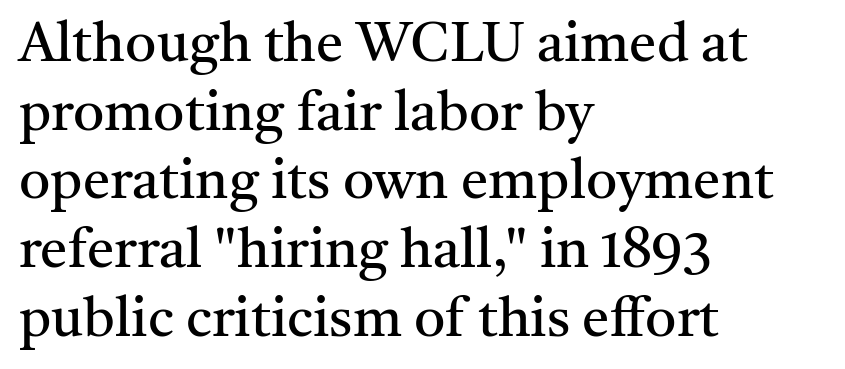
{"serif": "yes", "italic": "no", "bold": "no", "weight": "regular", "width": "normal", "stroke_contrast": "medium", "x_height": "medium", "monospaced": "no", "underline": "no", "align": "left", "line_spacing": "normal", "line_spacing_ratio": 1.25, "letter_spacing": "normal", "letter_spacing_em": 0.0, "glyph_px": 55}
